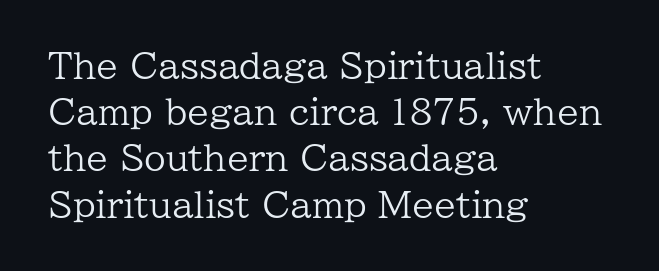
{"serif": "yes", "italic": "no", "bold": "no", "weight": "regular", "width": "normal", "stroke_contrast": "low", "x_height": "medium", "monospaced": "no", "underline": "no", "align": "left", "line_spacing": "normal", "line_spacing_ratio": 1.32, "letter_spacing": "normal", "letter_spacing_em": 0.0, "glyph_px": 35}
